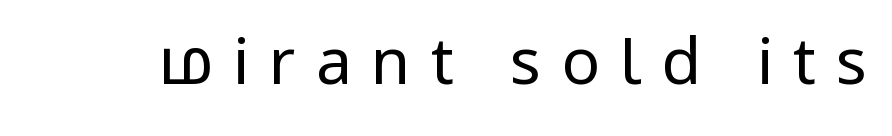
{"serif": "no", "italic": "no", "bold": "no", "weight": "regular", "width": "condensed", "stroke_contrast": "low", "underline": "no", "letter_spacing": "wide", "letter_spacing_em": 0.31, "glyph_px": 64}
